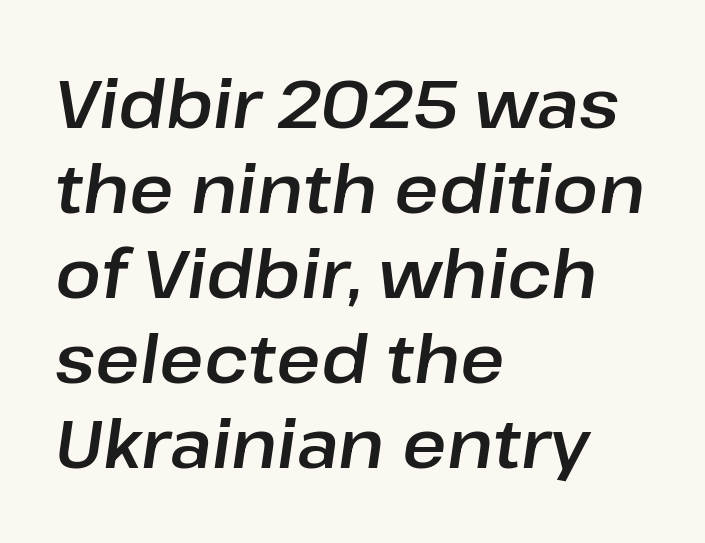
The image shows 68 px text type, italic (leaning right); set left-aligned, normal line spacing (1.25x), normal letter spacing, not underlined; low stroke contrast and a medium x-height.
